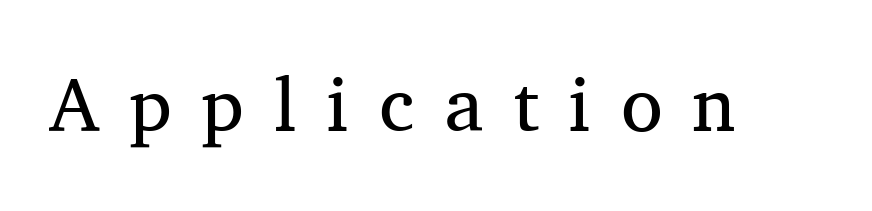
The weight tops out at a normal text grade. Quick note: underline off. The tracking jumps out immediately: characters are airy and widely separated. I'd call this a serif setting — the letters wear small feet. Posture: vertical. Varying glyph widths throughout — classic text-font behaviour.
